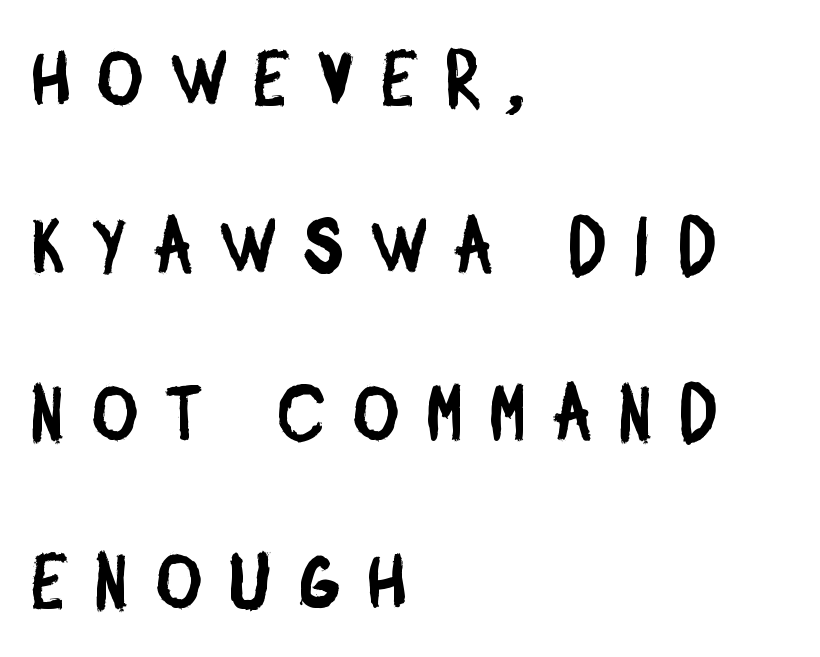
Q: Is the typeface a serif or a sans-serif typeface? A: Sans-serif.
Q: Is the text underlined? A: No.
Q: How is the paragraph aligned? A: Left-aligned.
Q: Is the spacing between letters normal or unusually wide? A: Unusually wide.
Q: Is the spacing between lines tight, normal or loose? A: Loose.
Q: Width (condensed, normal, or wide)? A: Condensed.
Q: Stroke contrast? A: Low.
Q: x-height? A: Large.
Q: Monospaced? A: No.
